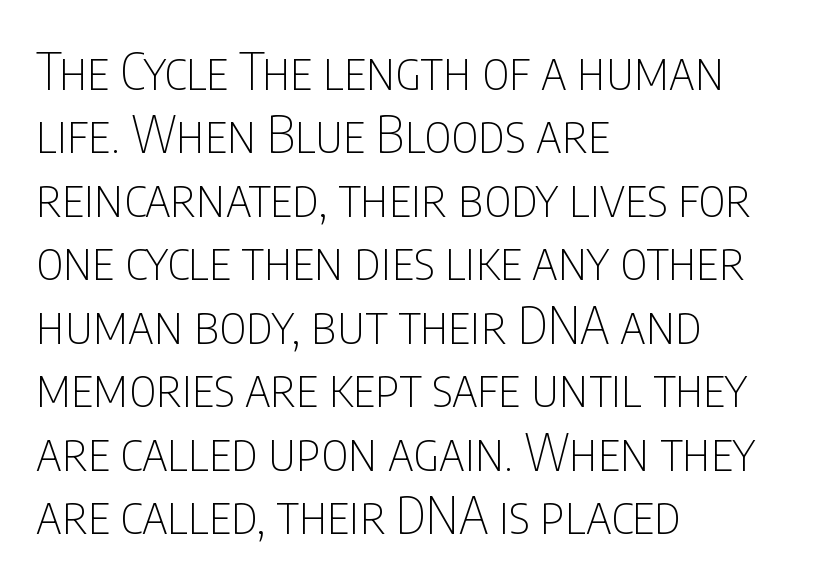
The image shows 52 px thin, condensed sans-serif type, upright; set left-aligned, line spacing 1.22x, normal letter spacing, not underlined; low stroke contrast and a large x-height.
